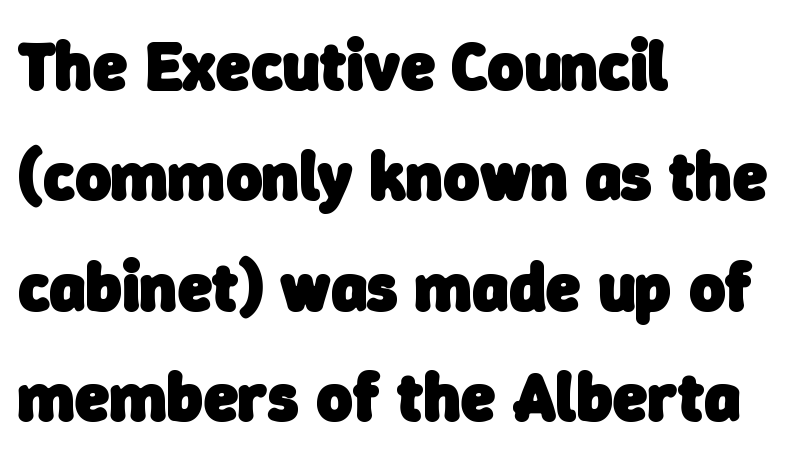
The image shows 69 px heavy sans-serif type; set left-aligned, normal line spacing (1.6x), normal letter spacing, not underlined; low stroke contrast and a medium x-height.
